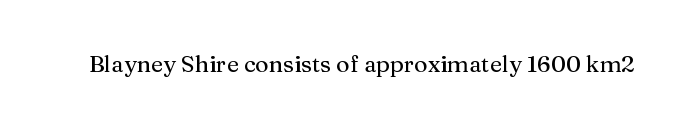
The image shows 23 px text type, upright; set normal letter spacing, not underlined.
